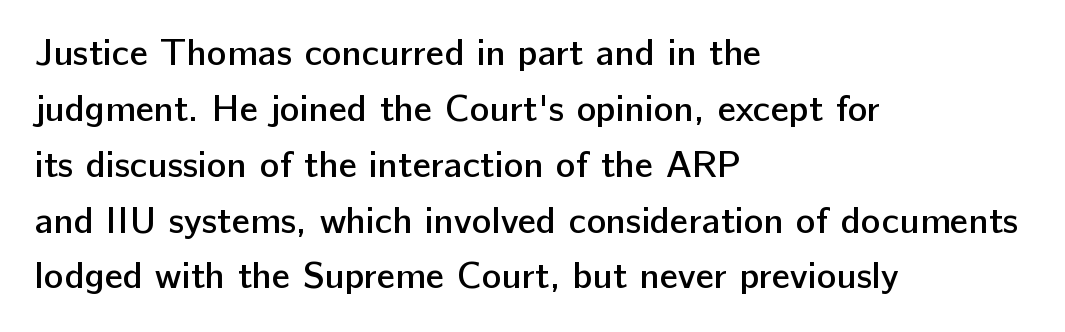
Q: Is the text bold? A: Semi-bold.
Q: Is the text italic (slanted)? A: No, it is upright.
Q: Is the typeface a serif or a sans-serif typeface? A: Sans-serif.
Q: Is the text underlined? A: No.
Q: How is the paragraph aligned? A: Left-aligned.
Q: Is the spacing between letters normal or unusually wide? A: Normal.
Q: Is the spacing between lines tight, normal or loose? A: Normal.
Q: Width (condensed, normal, or wide)? A: Normal.
Q: Stroke contrast? A: Low.
Q: x-height? A: Medium.
Q: Monospaced? A: No.
